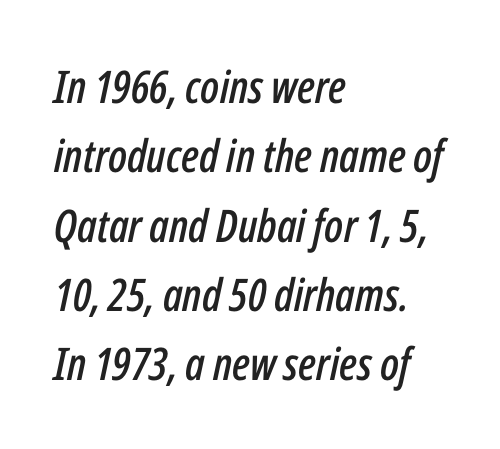
{"italic": "yes", "lean": "right", "slant_degrees": 12, "width": "condensed", "stroke_contrast": "low", "x_height": "medium", "monospaced": "no", "underline": "no", "align": "left", "line_spacing": "normal", "line_spacing_ratio": 1.54, "letter_spacing": "normal", "letter_spacing_em": 0.0, "glyph_px": 45}
